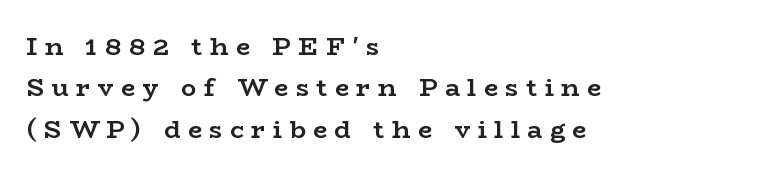
The image shows 25 px bold type, upright; set left-aligned, normal line spacing (1.66x), unusually wide letter spacing (+0.3 em), not underlined.
